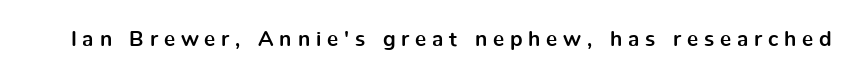
The specimen omits any rule beneath the text block's lines. Between one letter and the next there's a generous, obvious gap. Look at the stroke-to-counter ratio: heavy, a bold. This sample uses an upright cut, with every glyph sitting square on the baseline.
